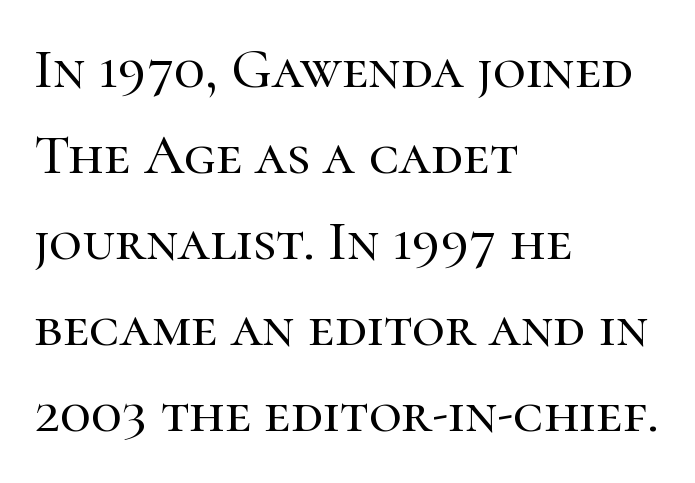
{"serif": "yes", "italic": "no", "width": "normal", "stroke_contrast": "high", "x_height": "medium", "monospaced": "no", "underline": "no", "align": "left", "line_spacing": "normal", "line_spacing_ratio": 1.51, "letter_spacing": "normal", "letter_spacing_em": 0.0, "glyph_px": 57}
